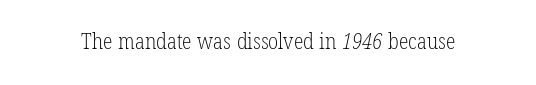
The image shows 22 px text type; set normal letter spacing, not underlined.
